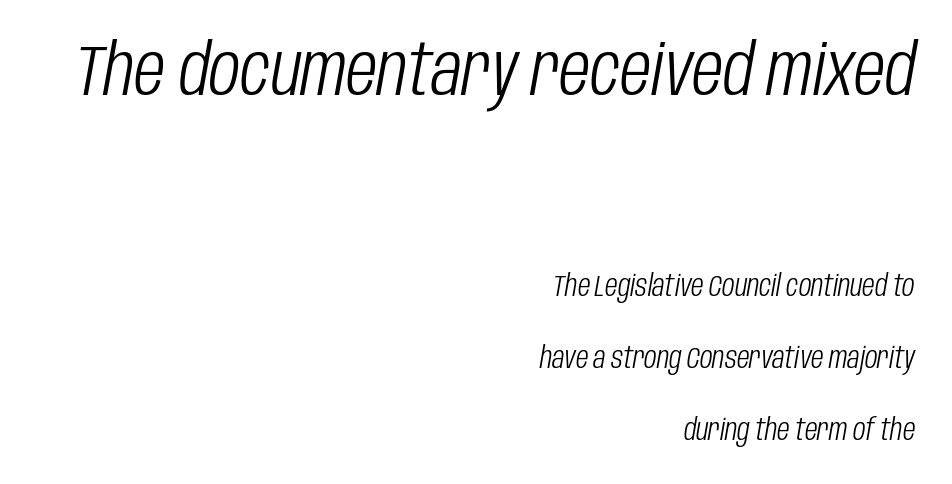
Q: Is the text bold? A: No.
Q: Is the text italic (slanted)? A: Yes, it leans right by about 10 degrees.
Q: Is the text underlined? A: No.
Q: How is the paragraph aligned? A: Right-aligned.
Q: Is the spacing between letters normal or unusually wide? A: Normal.
Q: Is the spacing between lines tight, normal or loose? A: Loose.
Q: Which block of text is set in a larger size, the first (top) or the second (bottom)? A: The first (top) one.
Q: Width (condensed, normal, or wide)? A: Condensed.
Q: Stroke contrast? A: Low.
Q: x-height? A: Large.
Q: Monospaced? A: No.
